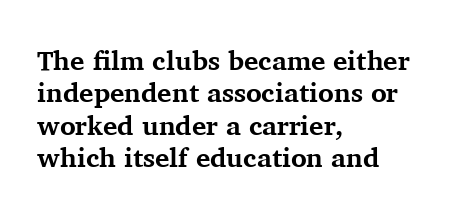
The image shows 27 px bold type, upright; set left-aligned, line spacing 1.2x, normal letter spacing, not underlined.
